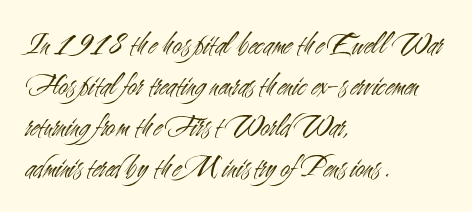
Q: Is the text bold? A: No.
Q: Is the text italic (slanted)? A: Yes.
Q: Is the typeface a serif or a sans-serif typeface? A: Sans-serif.
Q: Is the text underlined? A: No.
Q: How is the paragraph aligned? A: Left-aligned.
Q: Is the spacing between letters normal or unusually wide? A: Normal.
Q: Is the spacing between lines tight, normal or loose? A: Normal.
Q: Width (condensed, normal, or wide)? A: Condensed.
Q: Stroke contrast? A: Medium.
Q: x-height? A: Small.
Q: Monospaced? A: No.
